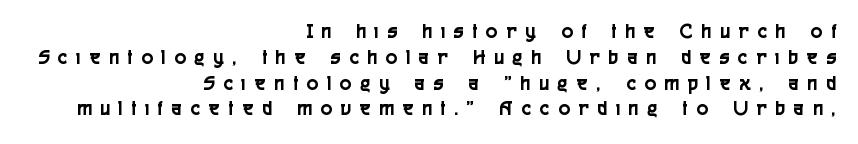
These lines are set flush right with a ragged left edge. Just letters on the line, the space beneath them empty. Between one letter and the next there's a generous, obvious gap. Tall strokes in this sample are plumb rather than angled.
